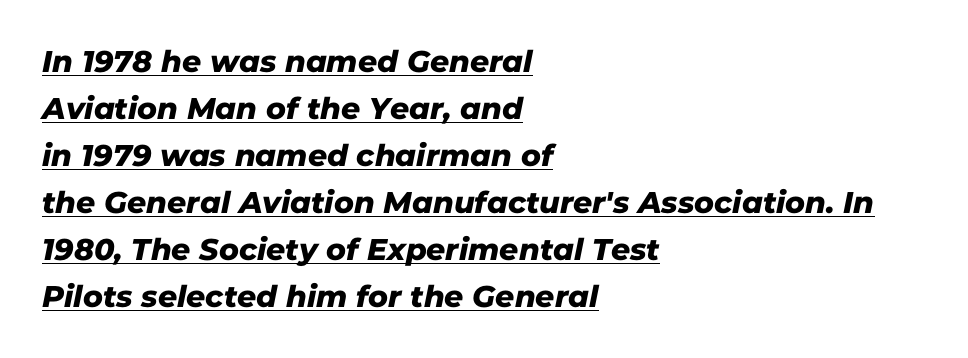
You could call the tracking neutral — neither tight nor loose. The rag falls on the right side of this text block. Check the space under the baseline: a stroke is drawn there. The passage shown is typeset with a sans-serif family.
